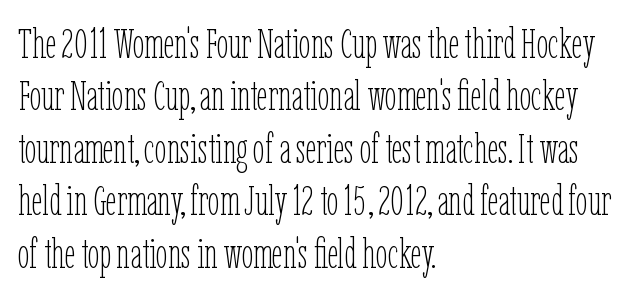
Q: Is the text bold? A: No.
Q: Is the text italic (slanted)? A: No, it is upright.
Q: Is the text underlined? A: No.
Q: How is the paragraph aligned? A: Left-aligned.
Q: Is the spacing between letters normal or unusually wide? A: Normal.
Q: Is the spacing between lines tight, normal or loose? A: Normal.
Q: Width (condensed, normal, or wide)? A: Condensed.
Q: Stroke contrast? A: Low.
Q: x-height? A: Medium.
Q: Monospaced? A: No.
